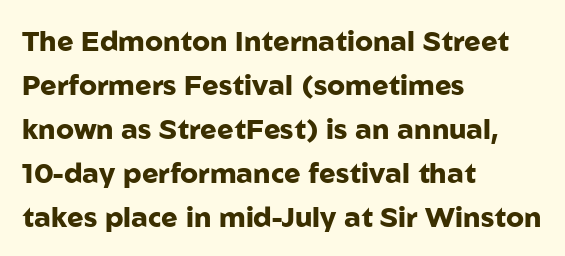
The image shows 28 px heavy sans-serif type, upright; set left-aligned, normal line spacing (1.57x), normal letter spacing, not underlined; low stroke contrast and a medium x-height.
